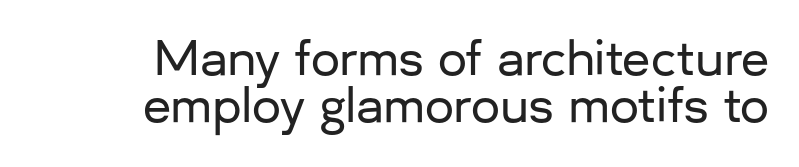
Note: no serifs on the glyphs. These lines are rendered in a variable-pitch font. These lines huddle together more closely than default settings would place them. The rag falls on the left side of this text block. Does the lettering tilt? It doesn't — this is upright.
